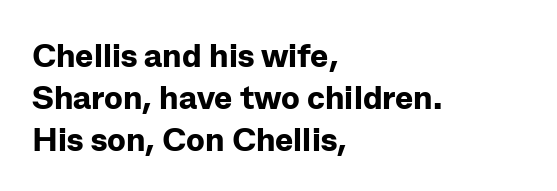
{"serif": "no", "italic": "no", "bold": "yes", "weight": "bold", "width": "normal", "stroke_contrast": "low", "x_height": "medium", "monospaced": "no", "underline": "no", "align": "left", "line_spacing_ratio": 1.23, "letter_spacing": "normal", "letter_spacing_em": 0.0, "glyph_px": 34}
